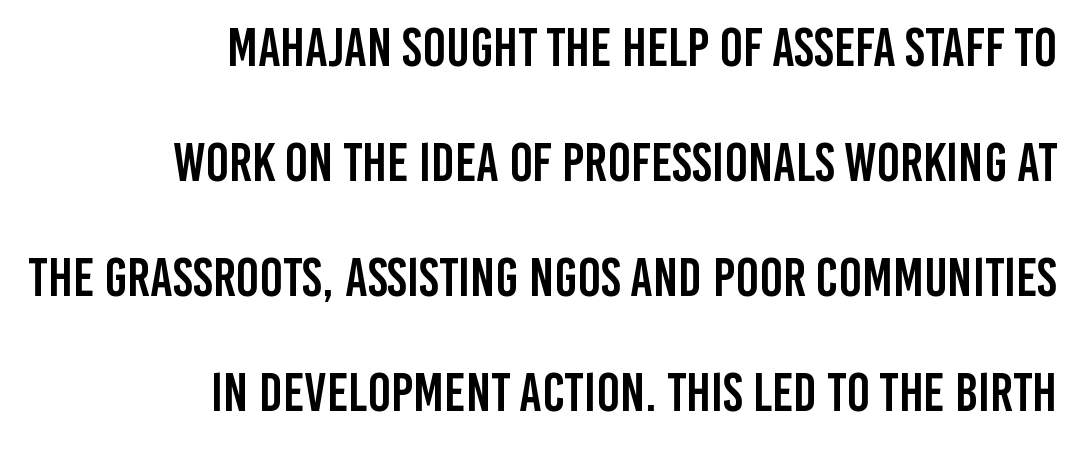
The image shows 55 px condensed sans-serif type, upright; set right-aligned, loose line spacing (2.09x), normal letter spacing, not underlined; low stroke contrast and a large x-height.
